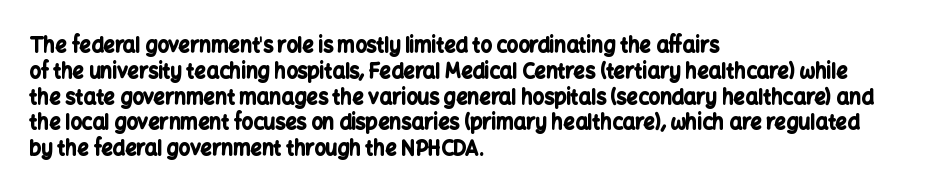
{"italic": "no", "bold": "yes", "underline": "no", "align": "left", "line_spacing": "normal", "line_spacing_ratio": 1.29, "letter_spacing": "normal", "letter_spacing_em": 0.0, "glyph_px": 20}
